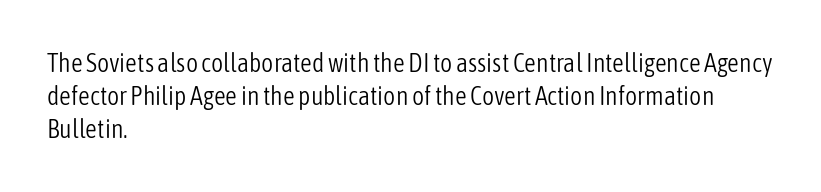
{"italic": "no", "bold": "no", "underline": "no", "align": "left", "line_spacing": "normal", "line_spacing_ratio": 1.27, "letter_spacing": "normal", "letter_spacing_em": 0.0, "glyph_px": 26}
